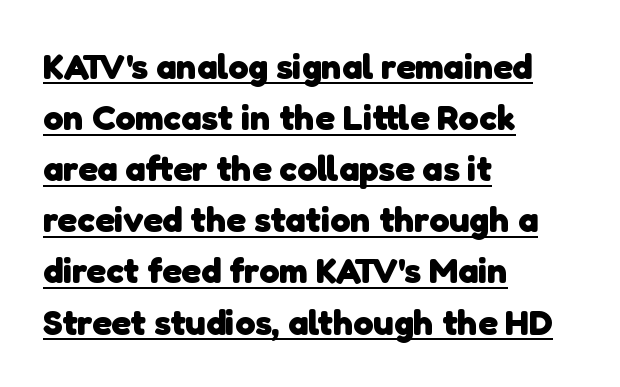
The image shows 36 px heavy sans-serif type; set left-aligned, normal line spacing (1.42x), normal letter spacing, underlined; low stroke contrast and a medium x-height.
